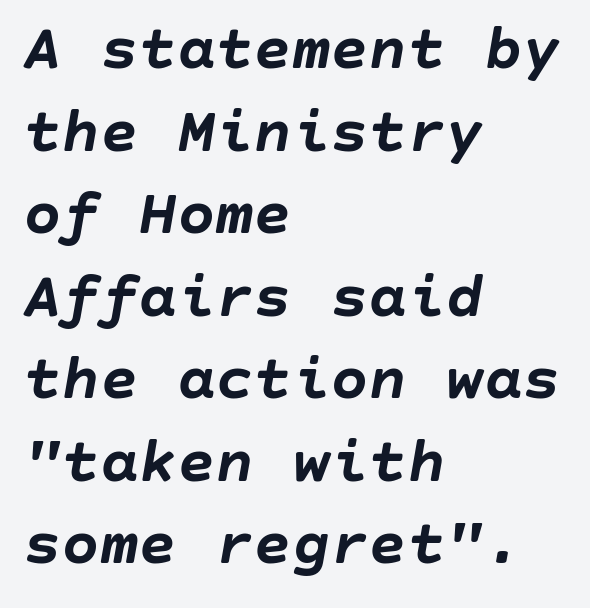
{"italic": "yes", "lean": "right", "slant_degrees": 10, "bold": "yes", "weight": "semibold", "width": "normal", "stroke_contrast": "low", "x_height": "large", "underline": "no", "align": "left", "line_spacing": "normal", "line_spacing_ratio": 1.29, "letter_spacing": "normal", "letter_spacing_em": 0.0, "glyph_px": 64}
